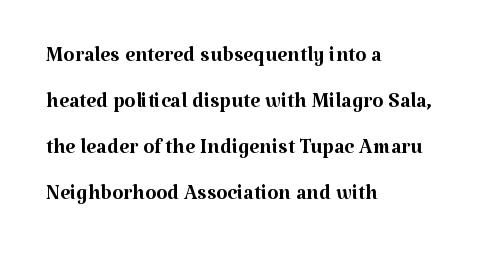
The image shows 29 px regular-weight serif type, upright; set left-aligned, normal line spacing (1.59x), normal letter spacing, not underlined; medium stroke contrast and a medium x-height.
